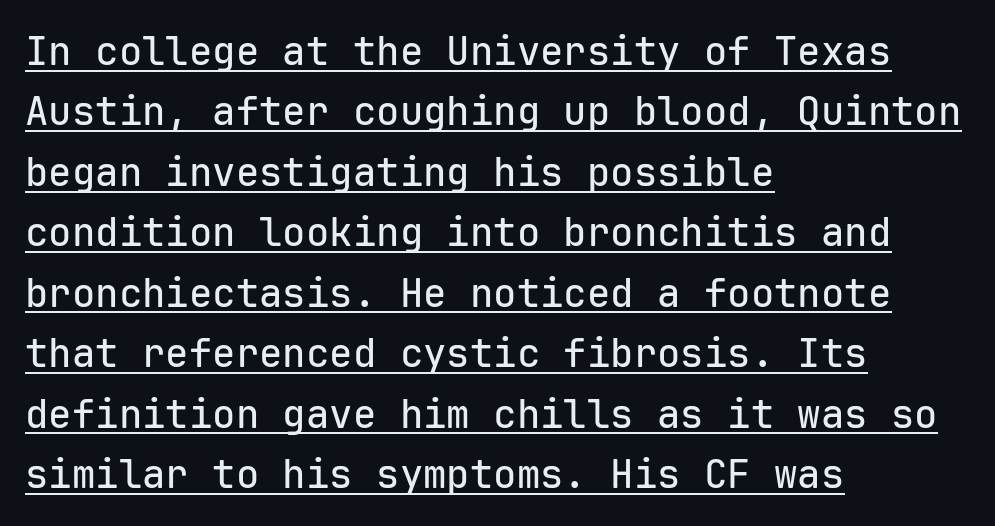
Q: Is the text italic (slanted)? A: No, it is upright.
Q: Is the typeface a serif or a sans-serif typeface? A: Sans-serif.
Q: Is the text underlined? A: Yes.
Q: How is the paragraph aligned? A: Left-aligned.
Q: Is the spacing between letters normal or unusually wide? A: Normal.
Q: Is the spacing between lines tight, normal or loose? A: Normal.
Q: Width (condensed, normal, or wide)? A: Normal.
Q: Stroke contrast? A: Low.
Q: x-height? A: Medium.
Q: Monospaced? A: Yes.
